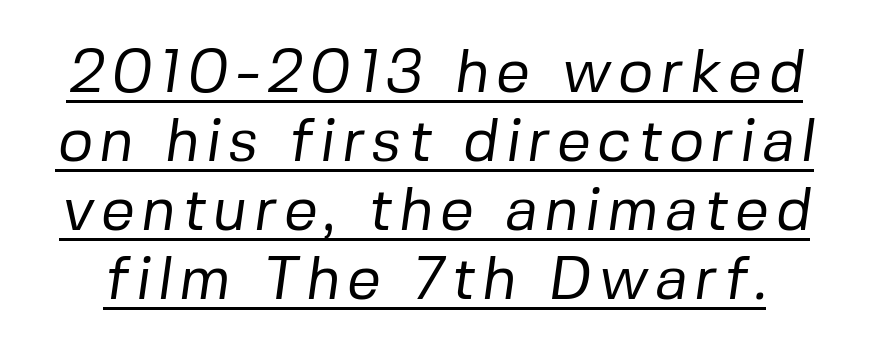
The type family on display is of the sans-serif kind. Note the varied advance widths — an 'i' is clearly narrower than an 'm'. This is not heavy type; no bold has been used. Interline gaps are noticeably narrow in this sample. Quick note: underline on.
